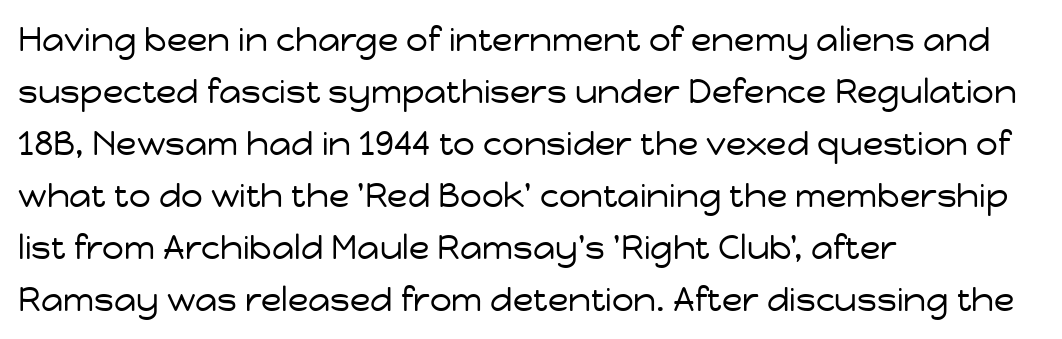
The image shows 34 px regular-weight sans-serif type, upright; set left-aligned, normal line spacing (1.53x), normal letter spacing, not underlined; low stroke contrast and a medium x-height.
